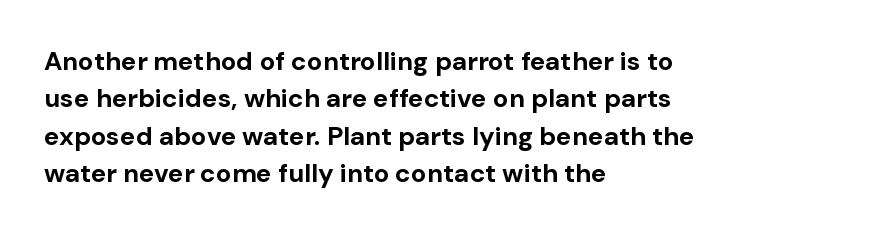
Q: Is the text bold? A: Yes.
Q: Is the text italic (slanted)? A: No, it is upright.
Q: Is the text underlined? A: No.
Q: How is the paragraph aligned? A: Left-aligned.
Q: Is the spacing between letters normal or unusually wide? A: Normal.
Q: Is the spacing between lines tight, normal or loose? A: Normal.
